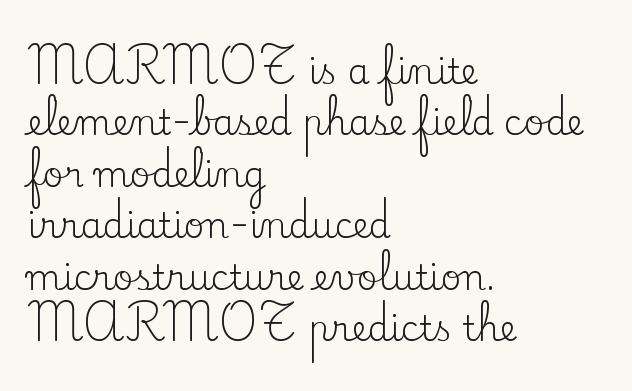
Tall strokes in this sample are plumb rather than angled. The typeface has the unassuming heft of standard copy or less. The rag falls on the right side of this text block.
